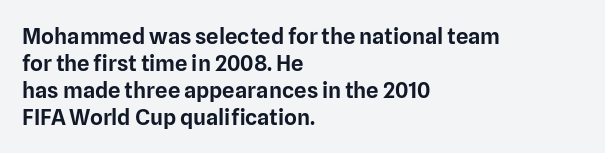
The image shows 22 px text type, upright; set left-aligned, line spacing 1.22x, normal letter spacing, not underlined.
